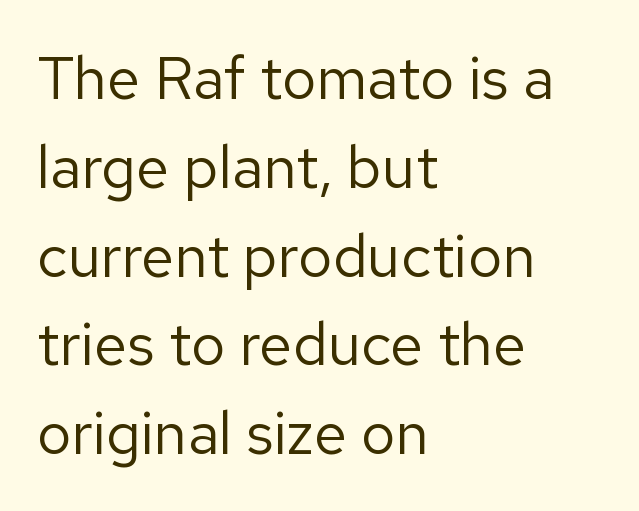
{"serif": "no", "italic": "no", "bold": "no", "weight": "regular", "width": "normal", "stroke_contrast": "low", "x_height": "medium", "monospaced": "no", "underline": "no", "align": "left", "line_spacing": "normal", "line_spacing_ratio": 1.48, "letter_spacing": "normal", "letter_spacing_em": 0.0, "glyph_px": 60}
